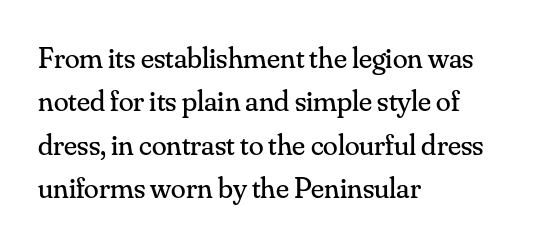
The image shows 30 px regular-weight serif type, upright; set left-aligned, normal line spacing (1.45x), normal letter spacing, not underlined; medium stroke contrast and a small x-height.
